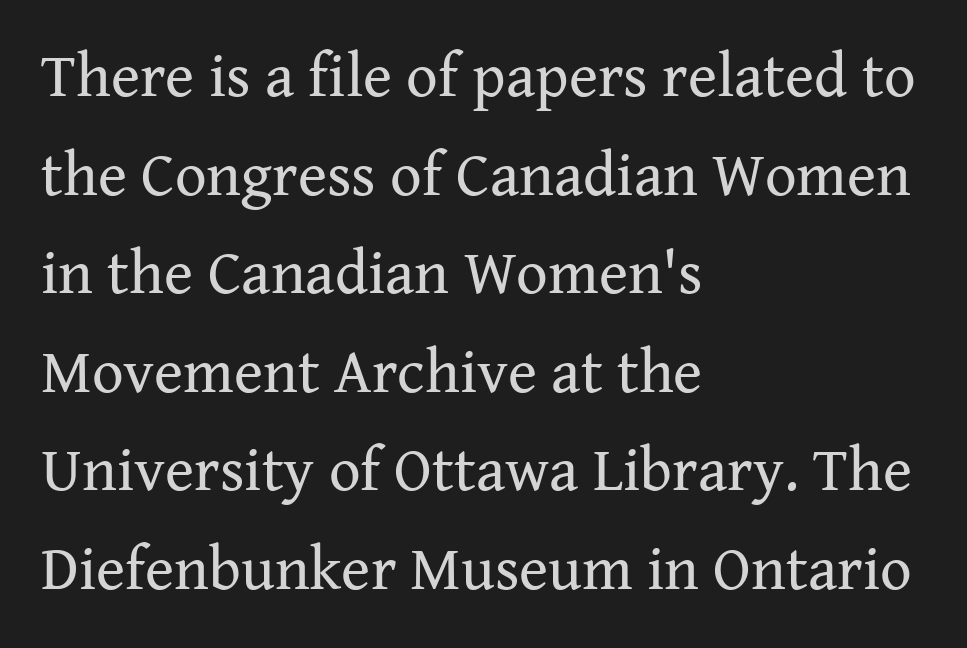
{"serif": "yes", "italic": "no", "bold": "no", "weight": "regular", "width": "normal", "stroke_contrast": "medium", "x_height": "medium", "monospaced": "no", "underline": "no", "align": "left", "line_spacing": "normal", "line_spacing_ratio": 1.59, "letter_spacing": "normal", "letter_spacing_em": 0.0, "glyph_px": 62}
